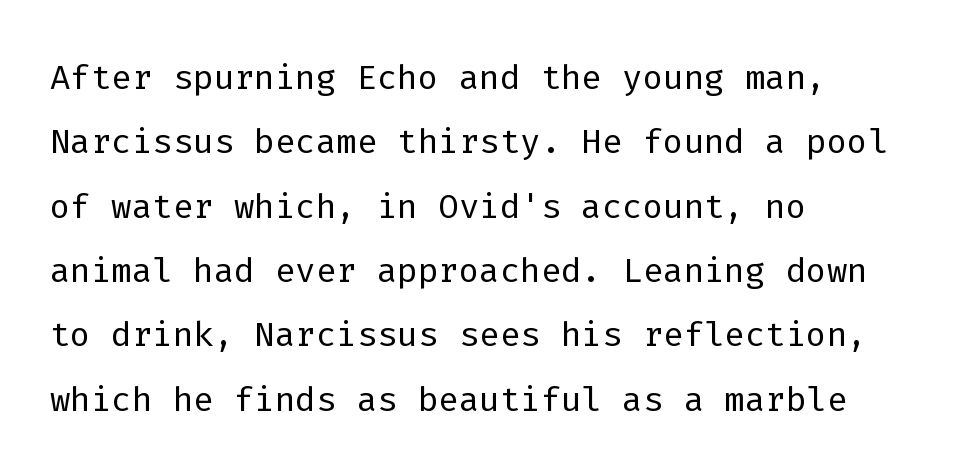
Q: Is the text bold? A: No.
Q: Is the text italic (slanted)? A: No, it is upright.
Q: Is the typeface a serif or a sans-serif typeface? A: Sans-serif.
Q: Is the text underlined? A: No.
Q: How is the paragraph aligned? A: Left-aligned.
Q: Is the spacing between letters normal or unusually wide? A: Normal.
Q: Is the spacing between lines tight, normal or loose? A: Normal.
Q: Width (condensed, normal, or wide)? A: Normal.
Q: Stroke contrast? A: Low.
Q: x-height? A: Medium.
Q: Monospaced? A: Yes.
